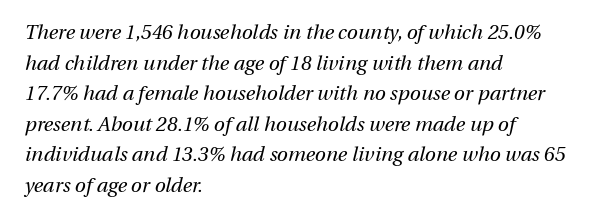
Q: Is the text bold? A: No.
Q: Is the text italic (slanted)? A: Yes, it leans right by about 13 degrees.
Q: Is the text underlined? A: No.
Q: How is the paragraph aligned? A: Left-aligned.
Q: Is the spacing between letters normal or unusually wide? A: Normal.
Q: Is the spacing between lines tight, normal or loose? A: Normal.
